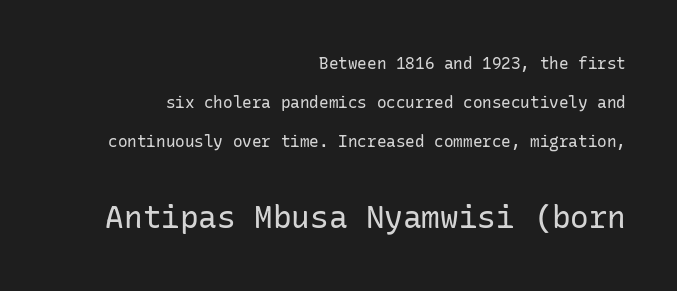
The image shows 31 px regular-weight sans-serif type, upright; set right-aligned, loose line spacing (2.44x), normal letter spacing, not underlined; the second (bottom) block is 1.94x larger; low stroke contrast and a medium x-height.
